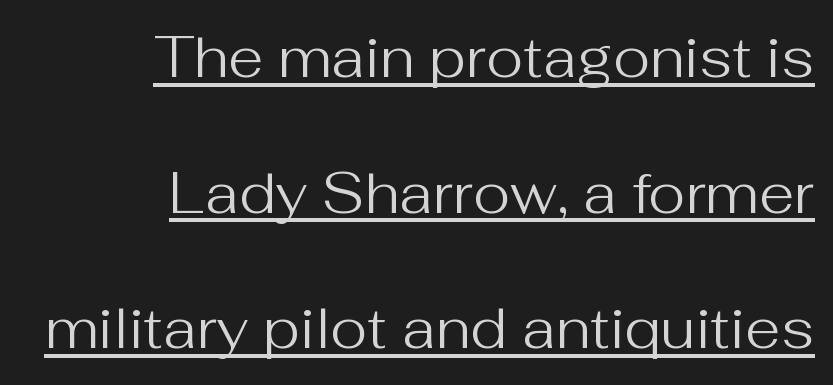
Q: Is the text bold? A: No.
Q: Is the text italic (slanted)? A: No, it is upright.
Q: Is the typeface a serif or a sans-serif typeface? A: Sans-serif.
Q: Is the text underlined? A: Yes.
Q: How is the paragraph aligned? A: Right-aligned.
Q: Is the spacing between letters normal or unusually wide? A: Normal.
Q: Is the spacing between lines tight, normal or loose? A: Loose.
Q: Width (condensed, normal, or wide)? A: Normal.
Q: Stroke contrast? A: Medium.
Q: x-height? A: Medium.
Q: Monospaced? A: No.
